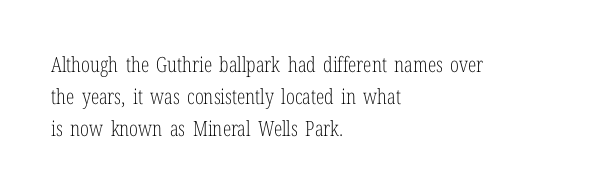
Q: Is the text bold? A: No.
Q: Is the text italic (slanted)? A: No, it is upright.
Q: Is the text underlined? A: No.
Q: How is the paragraph aligned? A: Left-aligned.
Q: Is the spacing between letters normal or unusually wide? A: Normal.
Q: Is the spacing between lines tight, normal or loose? A: Normal.
